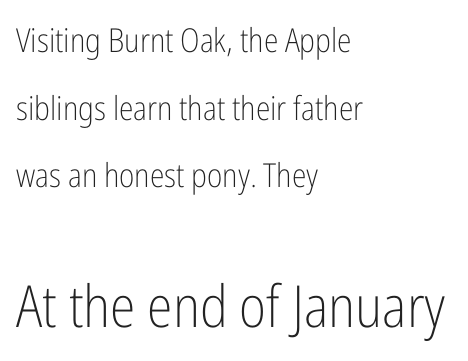
These two chunks differ in scale, with the bottom chunk taking the larger measure. This sample uses a sans-serif face. Compared with a typical body face, this is equally light or lighter still. The tracking reads as untouched default to a designer's eye. Left-aligned paragraph, ragged on the right. The rendering uses a large line-height, opening up the rows.
